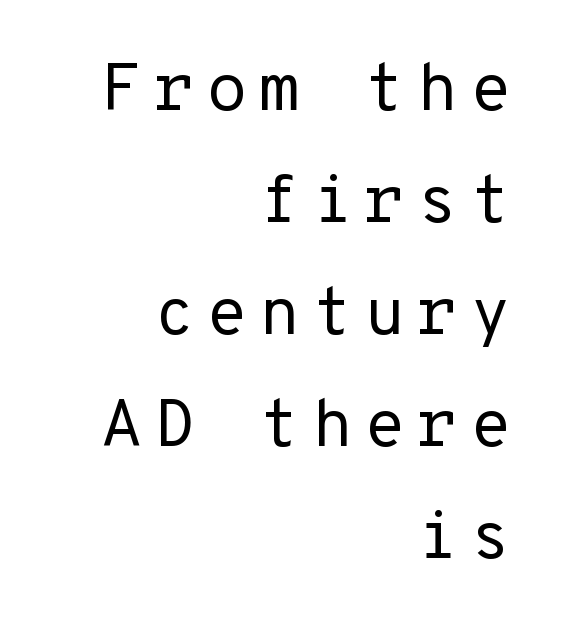
Vertically, the passage feels balanced, rows spaced as you'd expect. Each stroke keeps to a modest, everyday thickness or less. A typesetter would mark this as roman, not italic. Decoration check: the copy has no underline.
